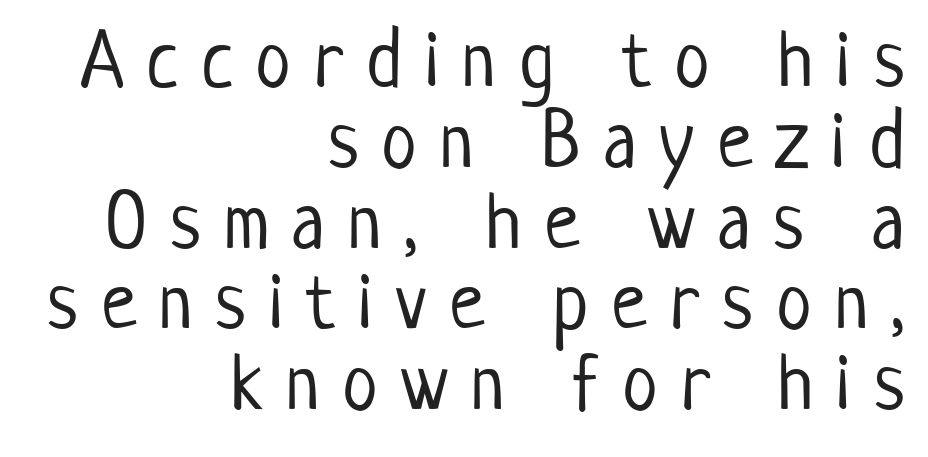
Q: Is the text bold? A: No.
Q: Is the text italic (slanted)? A: No, it is upright.
Q: Is the typeface a serif or a sans-serif typeface? A: Sans-serif.
Q: Is the text underlined? A: No.
Q: How is the paragraph aligned? A: Right-aligned.
Q: Is the spacing between letters normal or unusually wide? A: Unusually wide.
Q: Is the spacing between lines tight, normal or loose? A: Tight.
Q: Width (condensed, normal, or wide)? A: Condensed.
Q: Stroke contrast? A: Low.
Q: x-height? A: Medium.
Q: Monospaced? A: No.
